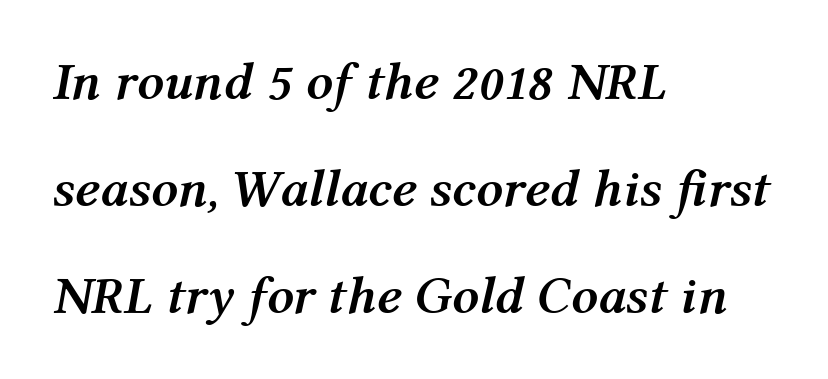
The font's italic variant was chosen for this text. Looks like regular typesetting: each glyph gets only the width it needs. Inter-character spacing is left at the font's built-in metrics. Vertical spacing — loose. This sample is left-justified, so line endings fall wherever the words run out. Descender tails drop into unmarked territory.
